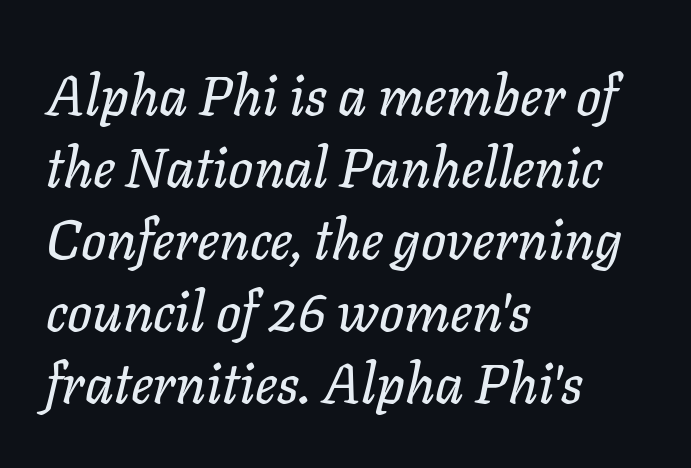
{"italic": "yes", "lean": "right", "slant_degrees": 11, "width": "normal", "stroke_contrast": "low", "x_height": "medium", "monospaced": "no", "underline": "no", "align": "left", "line_spacing": "normal", "line_spacing_ratio": 1.31, "letter_spacing": "normal", "letter_spacing_em": 0.0, "glyph_px": 55}
